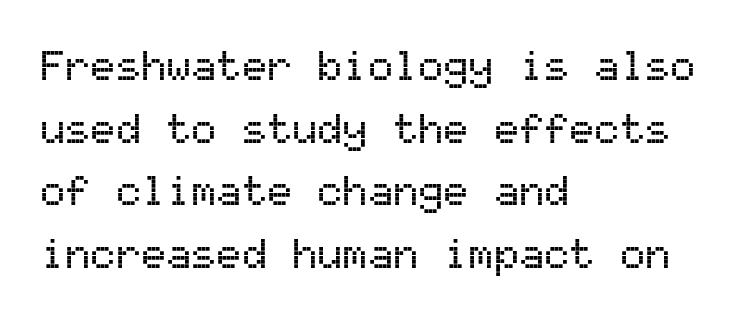
{"serif": "no", "italic": "no", "width": "normal", "stroke_contrast": "medium", "x_height": "medium", "monospaced": "yes", "underline": "no", "align": "left", "line_spacing": "normal", "line_spacing_ratio": 1.49, "letter_spacing": "normal", "letter_spacing_em": 0.0, "glyph_px": 42}
